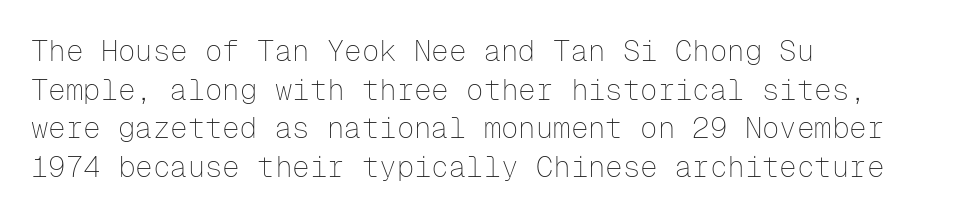
{"serif": "no", "italic": "no", "bold": "no", "weight": "thin", "width": "normal", "stroke_contrast": "low", "x_height": "medium", "monospaced": "yes", "underline": "no", "align": "left", "line_spacing": "normal", "line_spacing_ratio": 1.33, "letter_spacing": "normal", "letter_spacing_em": 0.0, "glyph_px": 29}
